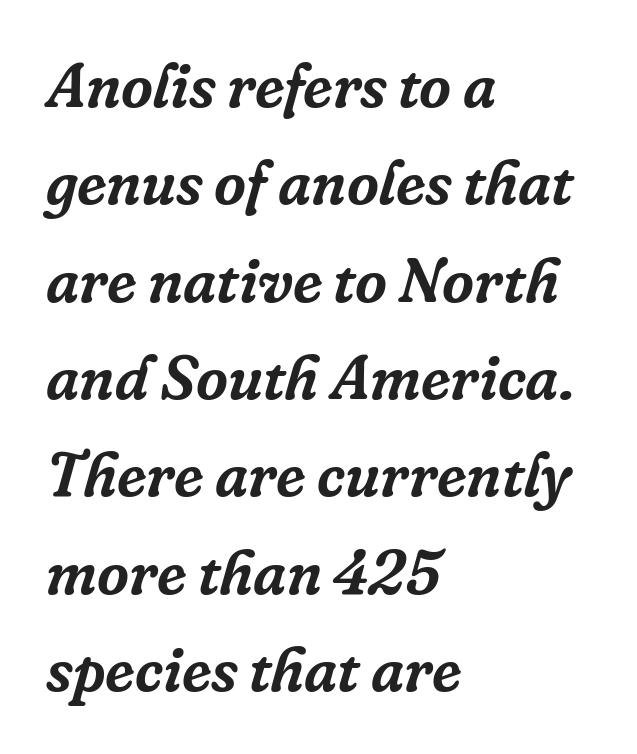
The image shows 62 px serif type, italic (leaning right); set left-aligned, normal line spacing (1.57x), normal letter spacing, not underlined; low stroke contrast and a medium x-height.
